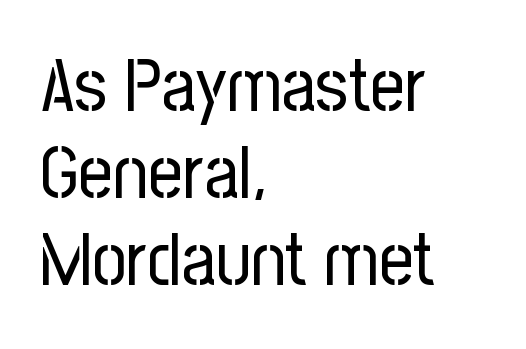
Check the space under the baseline: it is left empty. The typeface chosen for these lines omits serifs. Stems here are at most as thick as an everyday book face. Default kerning and tracking; the words read as compact shapes. Typeset ragged right — the left edge is the straight one. Looks like regular typesetting: each glyph gets only the width it needs.
